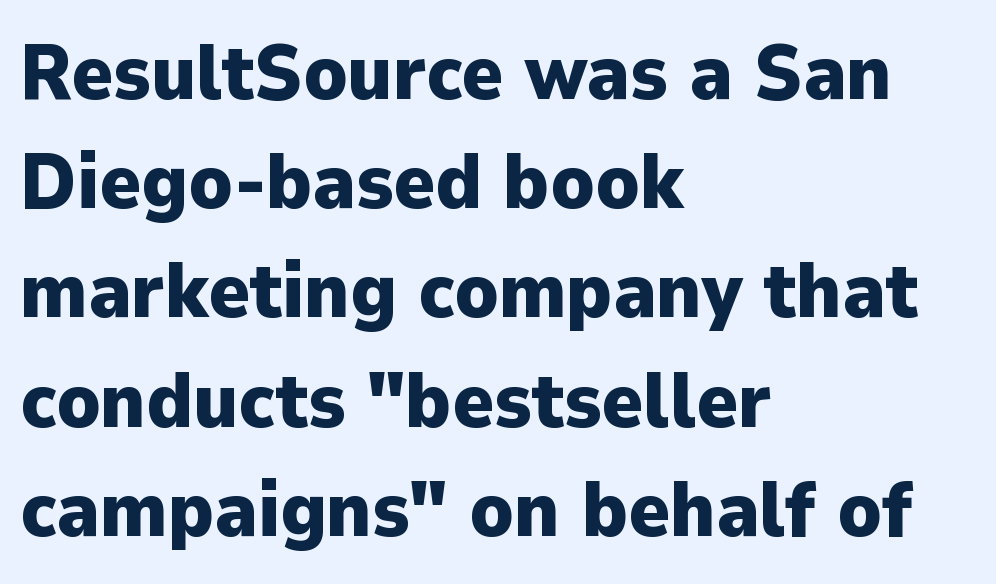
Q: Is the text bold? A: Yes.
Q: Is the text italic (slanted)? A: No, it is upright.
Q: Is the typeface a serif or a sans-serif typeface? A: Sans-serif.
Q: Is the text underlined? A: No.
Q: How is the paragraph aligned? A: Left-aligned.
Q: Is the spacing between letters normal or unusually wide? A: Normal.
Q: Is the spacing between lines tight, normal or loose? A: Normal.
Q: Width (condensed, normal, or wide)? A: Normal.
Q: Stroke contrast? A: Low.
Q: x-height? A: Medium.
Q: Monospaced? A: No.
